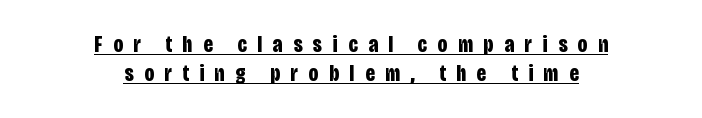
Q: Is the text bold? A: Yes.
Q: Is the text italic (slanted)? A: No, it is upright.
Q: Is the text underlined? A: Yes.
Q: How is the paragraph aligned? A: Centered.
Q: Is the spacing between letters normal or unusually wide? A: Unusually wide.
Q: Is the spacing between lines tight, normal or loose? A: Normal.
